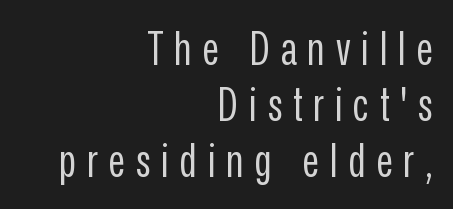
It's the straight-up-and-down kind of type. Heaviness? Minimal to ordinary, like unemphasized prose. Compared with a flush-left layout, this one pins lines to the opposite, right side. Check the space under the baseline: it is left empty. What stands out about the letter spacing? Its width — letters are far apart.
